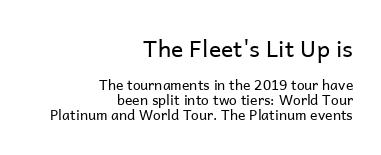
The typesetting does not lean heavy: it is not bold. Posture: vertical. Tightly led — the rows are bunched. How are the letters spaced? Ordinarily, with no added tracking. Compared with a flush-left layout, this one pins lines to the opposite, right side. Rule under the text: the space is simply empty.
